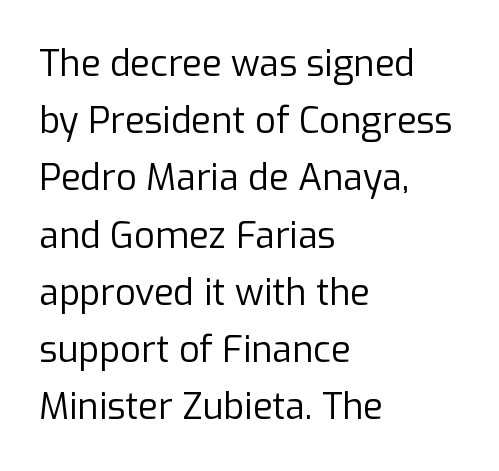
The strip under each line holds only bare page. The letters stand upright; this is a roman face. The lines in this sample share a left origin and differ only in where they stop. A typesetter would call this leading conventional body-copy spacing. The letters advance in unequal steps, a hallmark of proportional type. No letter is thick-stroked: the sample isn't bold.
